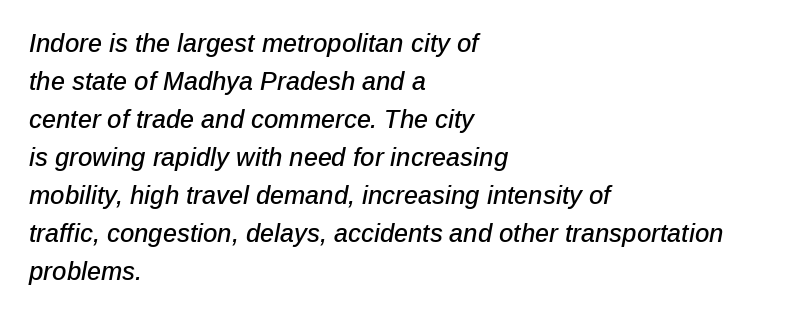
Q: Is the text italic (slanted)? A: Yes, it leans right by about 12 degrees.
Q: Is the text underlined? A: No.
Q: How is the paragraph aligned? A: Left-aligned.
Q: Is the spacing between letters normal or unusually wide? A: Normal.
Q: Is the spacing between lines tight, normal or loose? A: Normal.
